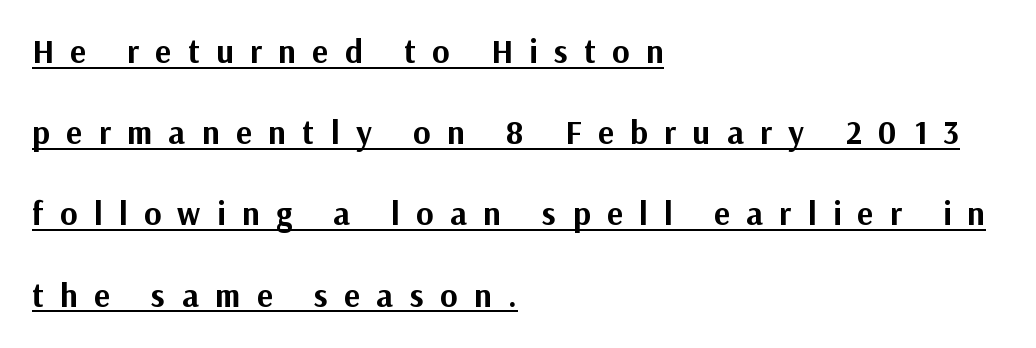
All the whitespace from short lines collects on the right. What stands out about the letter spacing? Its width — letters are far apart. The rendered words wear a rule along their underside. Look at the bottom of the vertical strokes: they stop flat, with no serifs. Heavy, bold letterforms.
